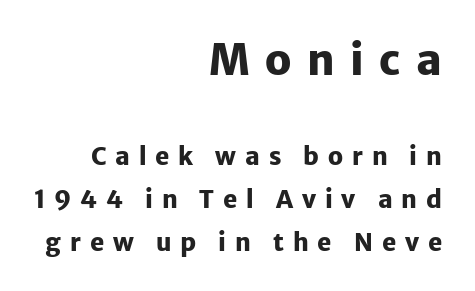
The face used here is proportionally spaced, like ordinary book or web type. The text was rendered using a sans face with plain stroke endings. If you drew a ruler down the right edge, every line would touch it. Compare the two chunks: the upper has the greater cap height.
